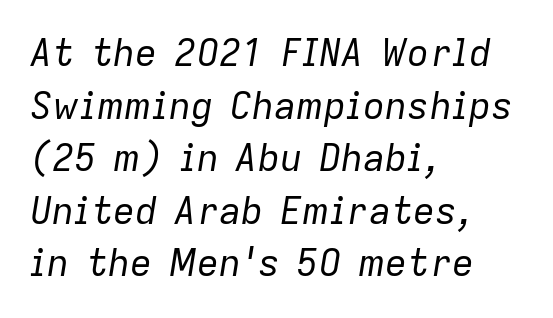
Q: Is the text bold? A: No.
Q: Is the text italic (slanted)? A: Yes, it leans right by about 9 degrees.
Q: Is the text underlined? A: No.
Q: How is the paragraph aligned? A: Left-aligned.
Q: Is the spacing between letters normal or unusually wide? A: Normal.
Q: Is the spacing between lines tight, normal or loose? A: Normal.
Q: Width (condensed, normal, or wide)? A: Normal.
Q: Stroke contrast? A: Low.
Q: x-height? A: Medium.
Q: Monospaced? A: No.
